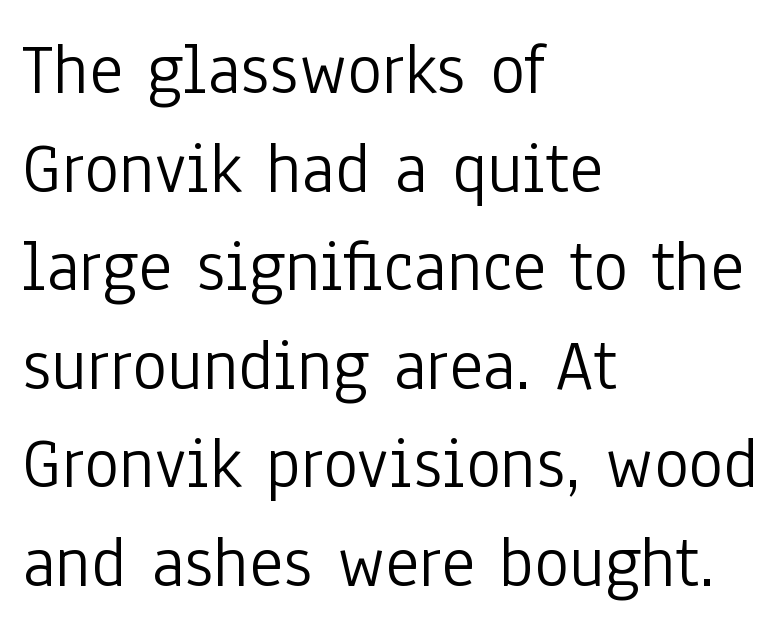
Q: Is the text bold? A: No.
Q: Is the text italic (slanted)? A: No, it is upright.
Q: Is the typeface a serif or a sans-serif typeface? A: Sans-serif.
Q: Is the text underlined? A: No.
Q: How is the paragraph aligned? A: Left-aligned.
Q: Is the spacing between letters normal or unusually wide? A: Normal.
Q: Is the spacing between lines tight, normal or loose? A: Normal.
Q: Width (condensed, normal, or wide)? A: Condensed.
Q: Stroke contrast? A: Low.
Q: x-height? A: Medium.
Q: Monospaced? A: No.
